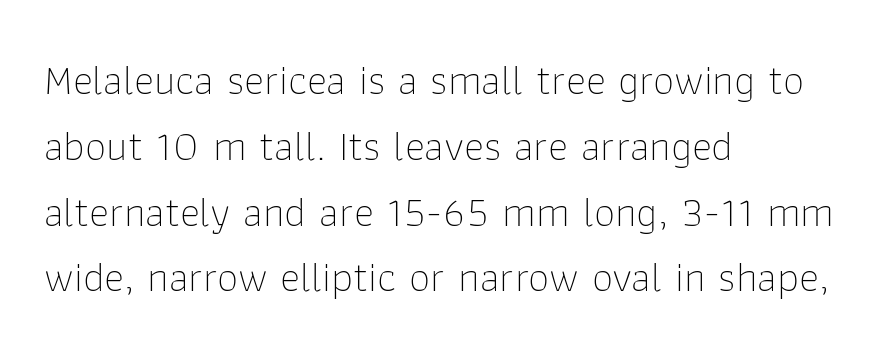
Q: Is the text bold? A: No.
Q: Is the text italic (slanted)? A: No, it is upright.
Q: Is the typeface a serif or a sans-serif typeface? A: Sans-serif.
Q: Is the text underlined? A: No.
Q: How is the paragraph aligned? A: Left-aligned.
Q: Is the spacing between letters normal or unusually wide? A: Normal.
Q: Is the spacing between lines tight, normal or loose? A: Normal.
Q: Width (condensed, normal, or wide)? A: Normal.
Q: Stroke contrast? A: Low.
Q: x-height? A: Medium.
Q: Monospaced? A: No.
